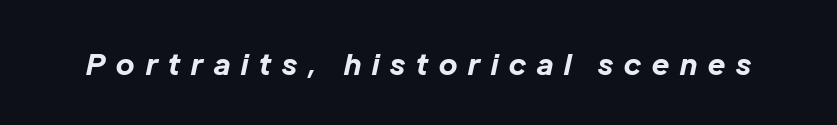
The image shows 29 px bold type, italic (leaning right); set unusually wide letter spacing (+0.38 em), not underlined; low stroke contrast and a medium x-height.
